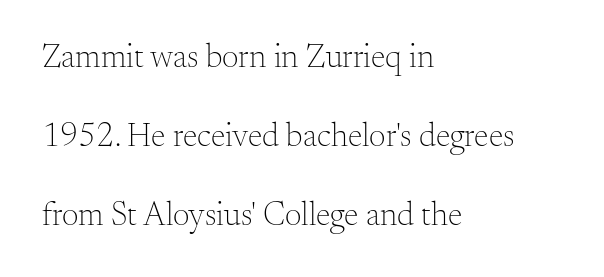
Q: Is the text bold? A: No.
Q: Is the text italic (slanted)? A: No, it is upright.
Q: Is the typeface a serif or a sans-serif typeface? A: Serif.
Q: Is the text underlined? A: No.
Q: How is the paragraph aligned? A: Left-aligned.
Q: Is the spacing between letters normal or unusually wide? A: Normal.
Q: Is the spacing between lines tight, normal or loose? A: Loose.
Q: Width (condensed, normal, or wide)? A: Normal.
Q: Stroke contrast? A: Medium.
Q: x-height? A: Small.
Q: Monospaced? A: No.
